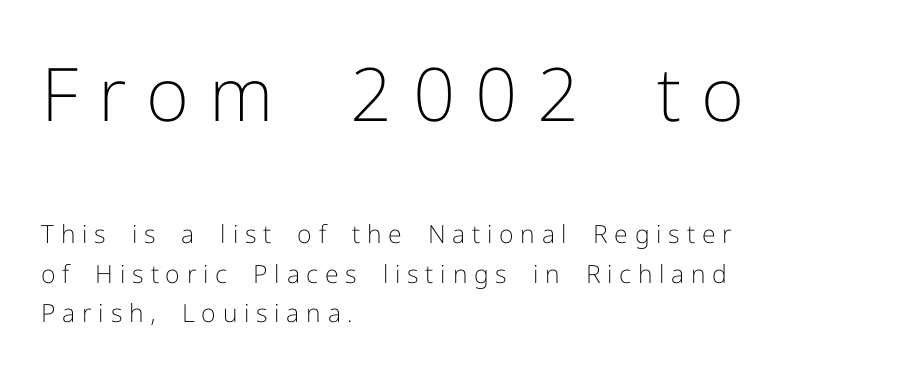
The weight would be labelled regular, book, light, or lighter still. A typesetter would call this proportional, since set widths differ per character. This sample uses expanded letter spacing, leaving extra air between glyphs. You can tell it's not italic because the verticals are truly vertical. Students, observe: this is what conventionally led text looks like. Which chunk is bigger? The first one — the top block dwarfs the bottom.
